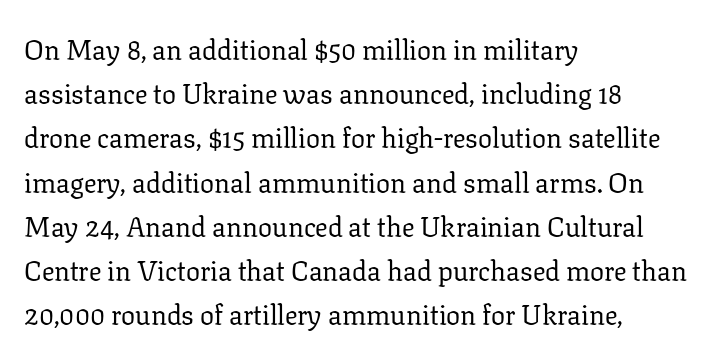
The image shows 28 px regular-weight serif type, upright; set left-aligned, normal line spacing (1.58x), normal letter spacing, not underlined; low stroke contrast and a medium x-height.
